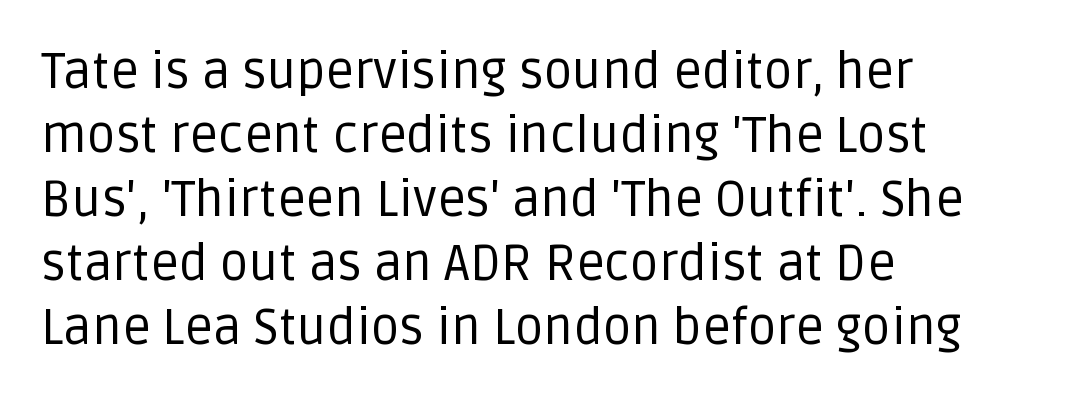
Q: Is the text bold? A: No.
Q: Is the text italic (slanted)? A: No, it is upright.
Q: Is the typeface a serif or a sans-serif typeface? A: Sans-serif.
Q: Is the text underlined? A: No.
Q: How is the paragraph aligned? A: Left-aligned.
Q: Is the spacing between letters normal or unusually wide? A: Normal.
Q: Is the spacing between lines tight, normal or loose? A: Normal.
Q: Width (condensed, normal, or wide)? A: Normal.
Q: Stroke contrast? A: Low.
Q: x-height? A: Large.
Q: Monospaced? A: No.
